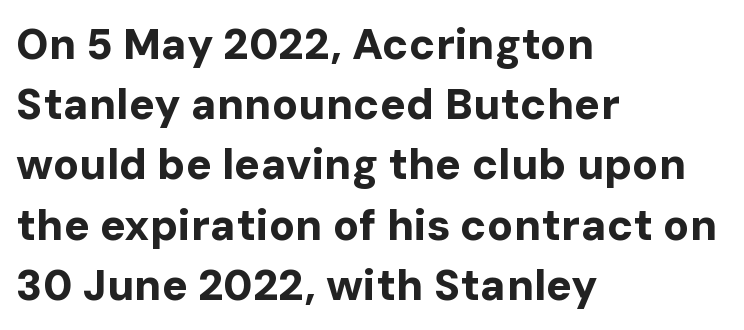
The image shows 43 px bold sans-serif type, upright; set left-aligned, normal line spacing (1.4x), normal letter spacing, not underlined; low stroke contrast and a medium x-height.
